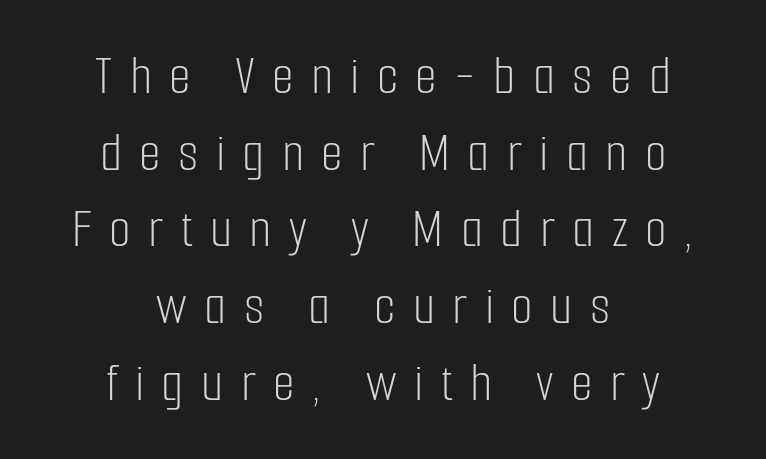
{"serif": "no", "italic": "no", "bold": "no", "weight": "light", "width": "condensed", "stroke_contrast": "low", "x_height": "medium", "monospaced": "no", "underline": "no", "align": "center", "line_spacing": "normal", "line_spacing_ratio": 1.37, "letter_spacing": "wide", "letter_spacing_em": 0.31, "glyph_px": 56}
